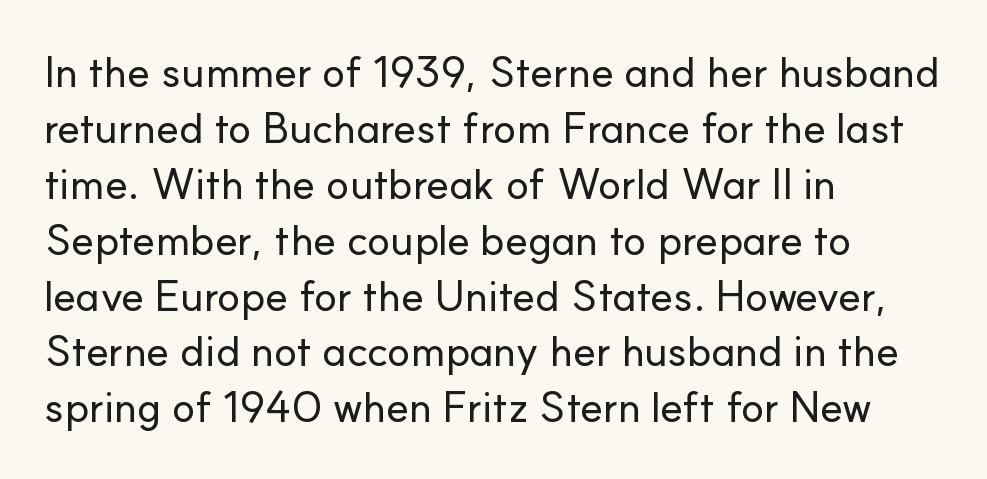
Compared with typical paragraphs, the rows here are spaced about the same. Here the glyphs are tracked normally, forming tight word shapes. Proportional: the letters do not fall into vertical columns. Compared with a centered layout, this one pins lines to the left instead. The zone under the glyphs is completely vacant. If you drew a line through each stem, it would be perfectly vertical.
